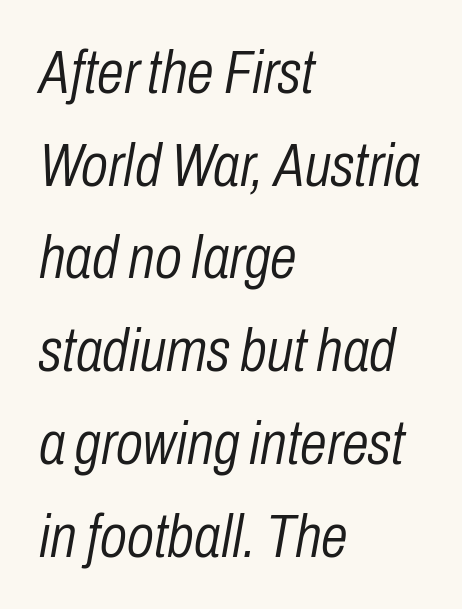
{"italic": "yes", "lean": "right", "slant_degrees": 10, "bold": "no", "weight": "light", "width": "condensed", "stroke_contrast": "low", "x_height": "medium", "monospaced": "no", "underline": "no", "align": "left", "line_spacing": "normal", "line_spacing_ratio": 1.52, "letter_spacing": "normal", "letter_spacing_em": 0.0, "glyph_px": 61}
